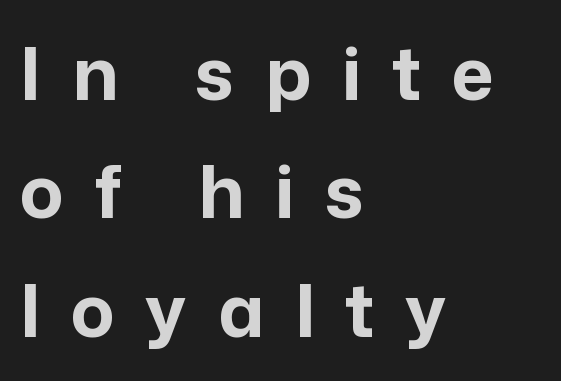
Evenly set lines give the paragraph a standard silhouette. Every stem runs plumb, perpendicular to the baseline. The horizontal fit of the characters is loose and conspicuously gappy. The ragged edge is on the right, which tells us the setting is flush left. The baseline area is clear.
